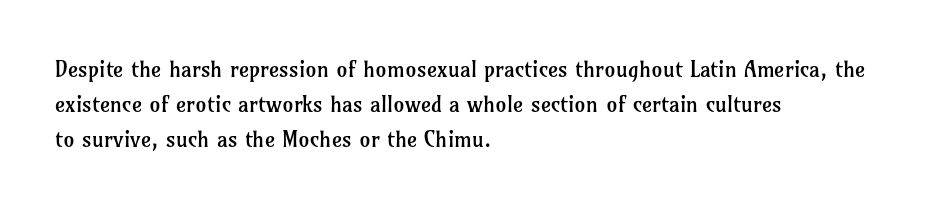
The image shows 22 px text type, upright; set left-aligned, normal line spacing (1.6x), normal letter spacing, not underlined.
